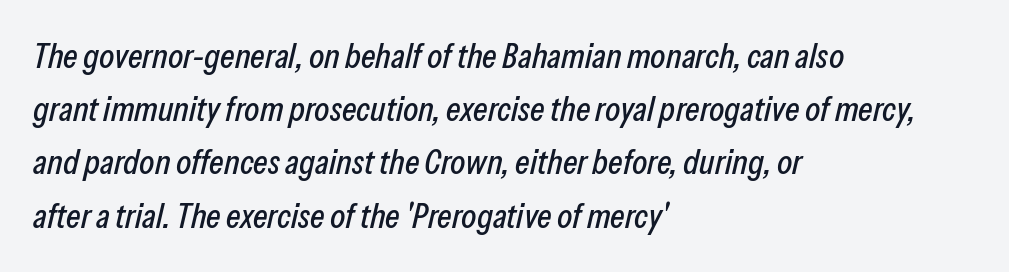
Has an underline been added? It has not. Is the type slanted? Yes — the strokes lean at a clear angle. Does extra space separate the letters? No, they use regular spacing. Vertically, the passage feels balanced, rows spaced as you'd expect.
